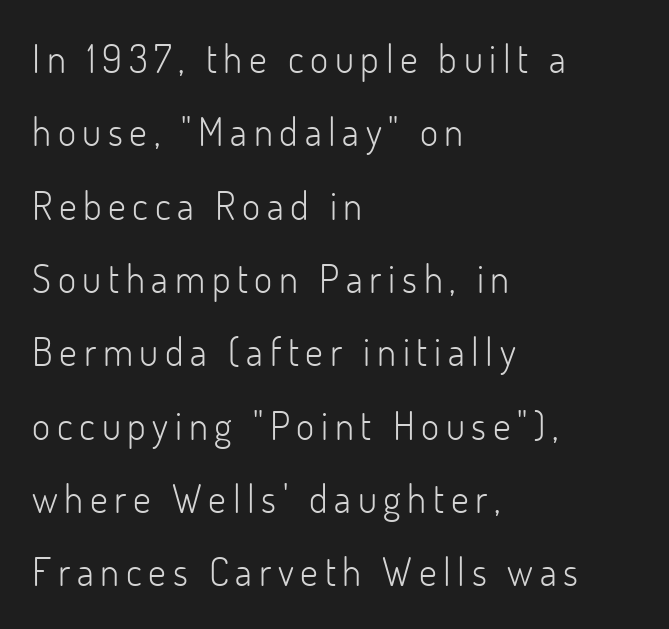
Q: Is the text bold? A: No.
Q: Is the text italic (slanted)? A: No, it is upright.
Q: Is the typeface a serif or a sans-serif typeface? A: Sans-serif.
Q: Is the text underlined? A: No.
Q: How is the paragraph aligned? A: Left-aligned.
Q: Width (condensed, normal, or wide)? A: Normal.
Q: Stroke contrast? A: Low.
Q: x-height? A: Small.
Q: Monospaced? A: No.
